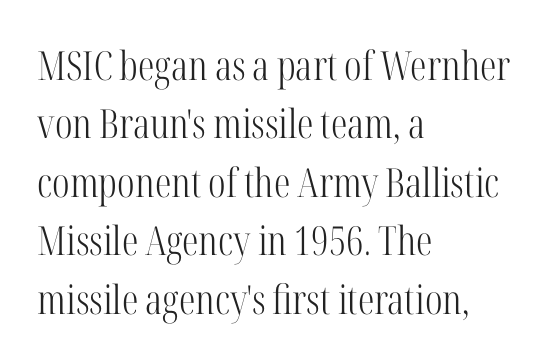
Q: Is the text bold? A: No.
Q: Is the text italic (slanted)? A: No, it is upright.
Q: Is the typeface a serif or a sans-serif typeface? A: Serif.
Q: Is the text underlined? A: No.
Q: How is the paragraph aligned? A: Left-aligned.
Q: Is the spacing between letters normal or unusually wide? A: Normal.
Q: Is the spacing between lines tight, normal or loose? A: Normal.
Q: Width (condensed, normal, or wide)? A: Condensed.
Q: Stroke contrast? A: High.
Q: x-height? A: Medium.
Q: Monospaced? A: No.
